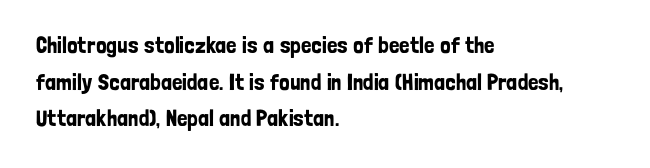
The image shows 23 px text type, upright; set left-aligned, normal line spacing (1.59x), normal letter spacing, not underlined.
